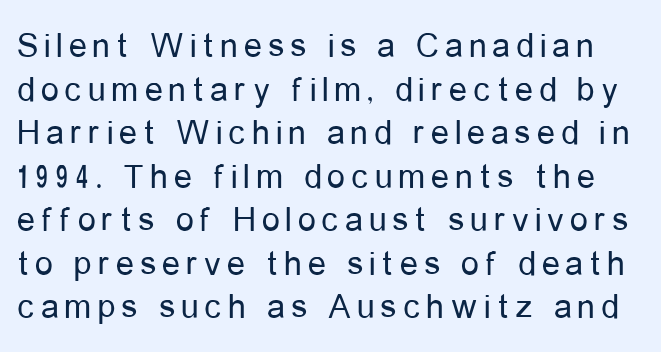
What kind of face is this? One without serifs — a sans. The passage shown is not bold in any degree. This rendering features lettering with no underline. Is there any slant? The stems are plumb. Spacing verdict: proportional, widths tailored to each character.
